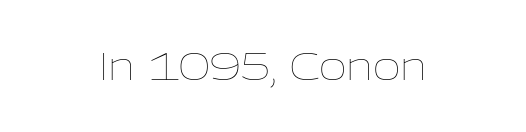
Q: Is the text bold? A: No.
Q: Is the text italic (slanted)? A: No, it is upright.
Q: Is the text underlined? A: No.
Q: How is the paragraph aligned? A: Centered.
Q: Is the spacing between letters normal or unusually wide? A: Normal.
Q: Width (condensed, normal, or wide)? A: Normal.
Q: Stroke contrast? A: Low.
Q: x-height? A: Medium.
Q: Monospaced? A: No.
